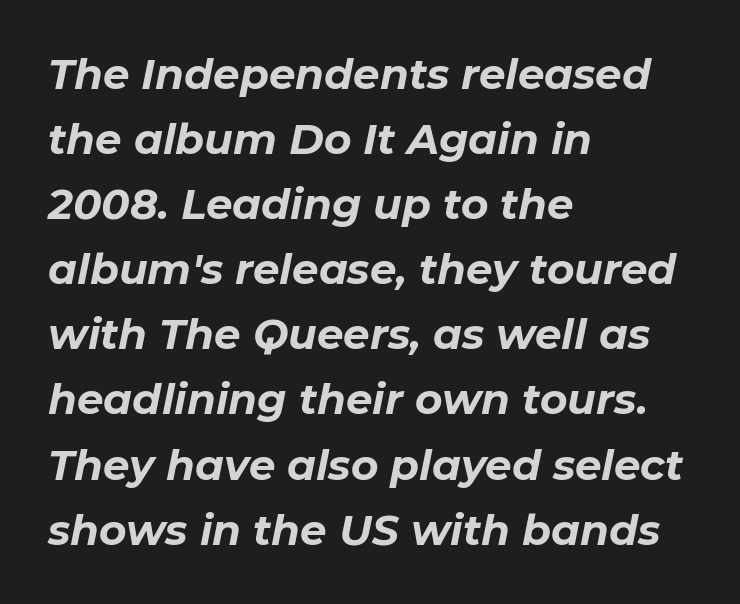
The image shows 42 px bold type, italic (leaning right); set left-aligned, normal line spacing (1.55x), normal letter spacing, not underlined; low stroke contrast and a medium x-height.
